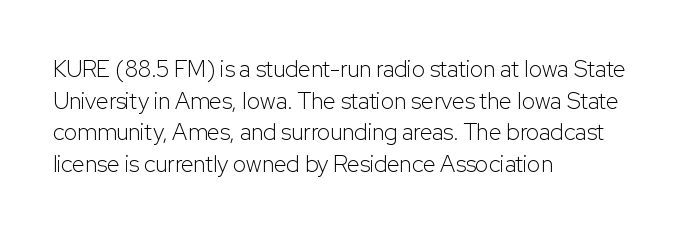
{"italic": "no", "bold": "no", "underline": "no", "align": "left", "line_spacing": "normal", "line_spacing_ratio": 1.38, "letter_spacing": "normal", "letter_spacing_em": 0.0, "glyph_px": 23}
